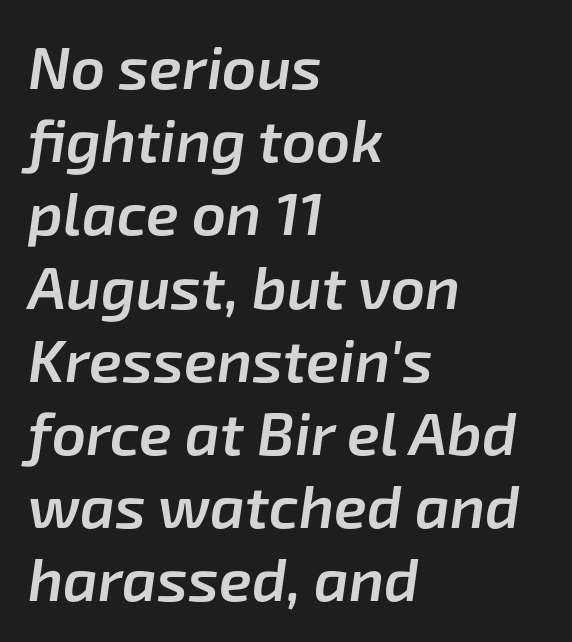
This sample is left-justified, so line endings fall wherever the words run out. Is this a fixed-width face? No — the glyphs have proportional, varying widths. Unmarked baselines from the first word to the last. There is no visible air inserted between adjacent glyphs.
